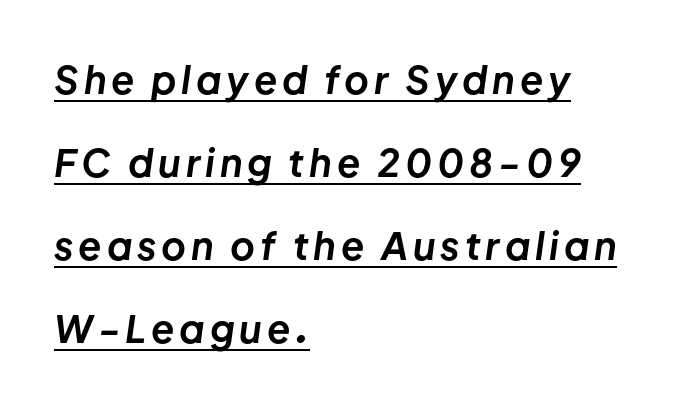
The image shows 38 px bold type, italic (leaning right); set left-aligned, loose line spacing (2.18x), underlined; low stroke contrast and a medium x-height.
